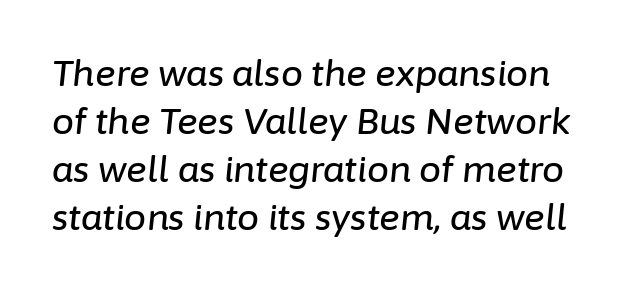
{"italic": "yes", "lean": "right", "slant_degrees": 6, "width": "normal", "stroke_contrast": "low", "x_height": "medium", "monospaced": "no", "underline": "no", "line_spacing": "normal", "line_spacing_ratio": 1.37, "letter_spacing": "normal", "letter_spacing_em": 0.0, "glyph_px": 35}
